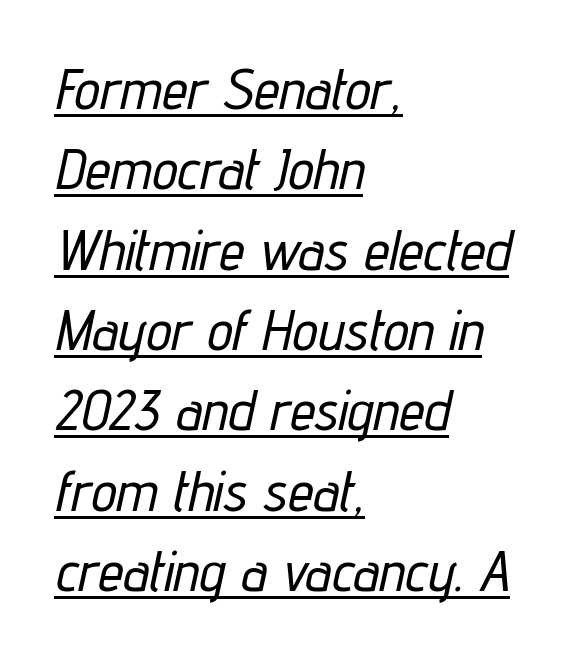
The type is set solid horizontally, with unmodified tracking. This sample keeps an unexceptional amount of space between lines. Decoration check: the copy is underlined. The axis of the letterforms is tilted away from vertical.
